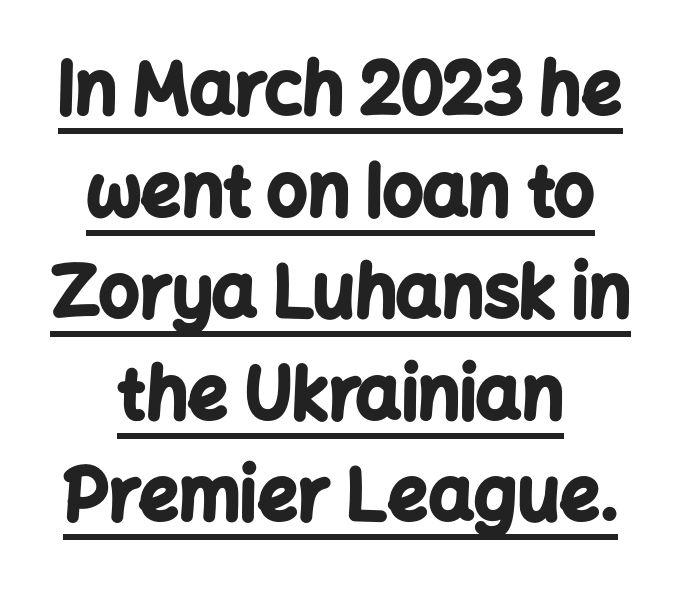
{"serif": "no", "italic": "no", "bold": "yes", "weight": "bold", "width": "normal", "stroke_contrast": "low", "x_height": "medium", "monospaced": "no", "underline": "yes", "align": "center", "line_spacing": "normal", "line_spacing_ratio": 1.43, "letter_spacing": "normal", "letter_spacing_em": 0.0, "glyph_px": 71}
